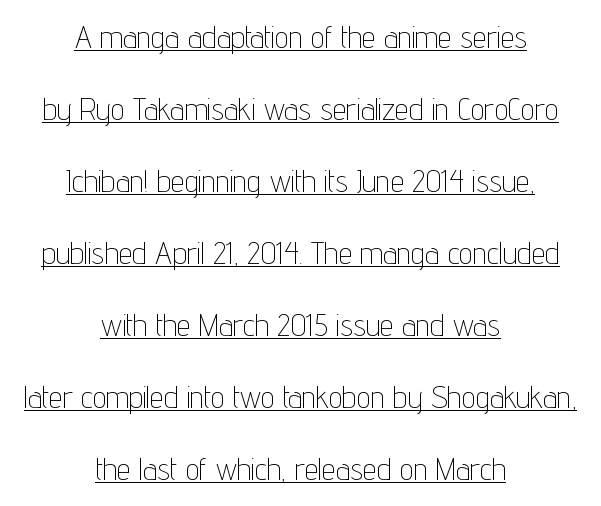
Character widths vary here, with narrow letters taking less room than wide ones. This rendering leaves character spacing at its baseline value. The setting favours the middle, as headings and verse often do. Ascenders rise straight up at ninety degrees. The lettering is marked with a stroke running underneath it. Classification — sans serif.
